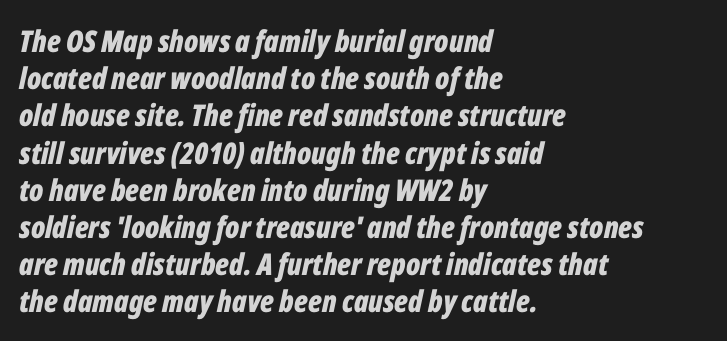
The image shows 30 px bold, condensed type, italic (leaning right); set left-aligned, line spacing 1.24x, normal letter spacing, not underlined; low stroke contrast and a medium x-height.
